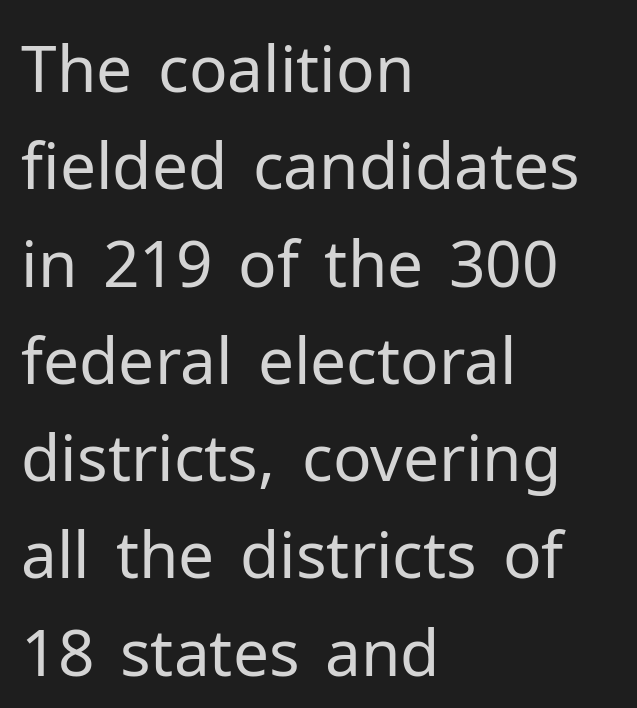
{"serif": "no", "italic": "no", "bold": "no", "weight": "regular", "width": "normal", "stroke_contrast": "low", "x_height": "medium", "monospaced": "no", "underline": "no", "align": "left", "line_spacing": "normal", "line_spacing_ratio": 1.52, "letter_spacing": "normal", "letter_spacing_em": 0.0, "glyph_px": 64}
